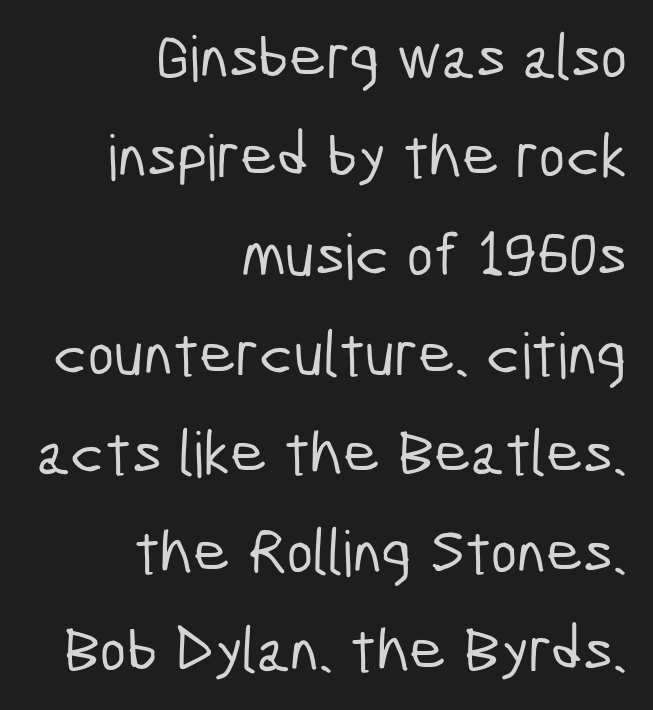
Q: Is the typeface a serif or a sans-serif typeface? A: Sans-serif.
Q: Is the text underlined? A: No.
Q: How is the paragraph aligned? A: Right-aligned.
Q: Is the spacing between letters normal or unusually wide? A: Normal.
Q: Is the spacing between lines tight, normal or loose? A: Normal.
Q: Width (condensed, normal, or wide)? A: Condensed.
Q: Stroke contrast? A: Low.
Q: x-height? A: Medium.
Q: Monospaced? A: No.
